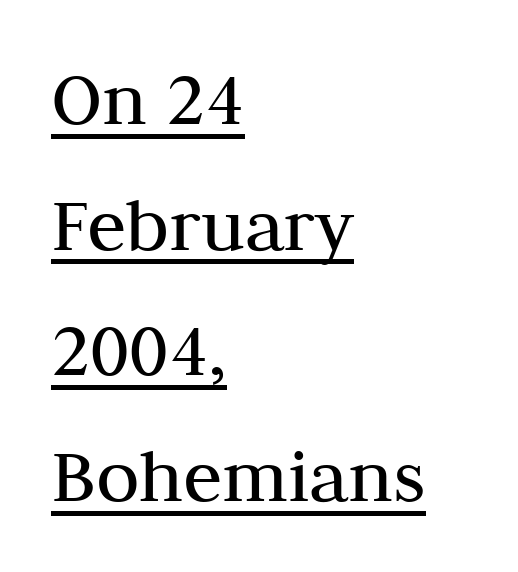
Q: Is the text bold? A: No.
Q: Is the text italic (slanted)? A: No, it is upright.
Q: Is the typeface a serif or a sans-serif typeface? A: Serif.
Q: Is the text underlined? A: Yes.
Q: How is the paragraph aligned? A: Left-aligned.
Q: Is the spacing between letters normal or unusually wide? A: Normal.
Q: Is the spacing between lines tight, normal or loose? A: Normal.
Q: Width (condensed, normal, or wide)? A: Normal.
Q: Stroke contrast? A: Medium.
Q: x-height? A: Medium.
Q: Monospaced? A: No.
